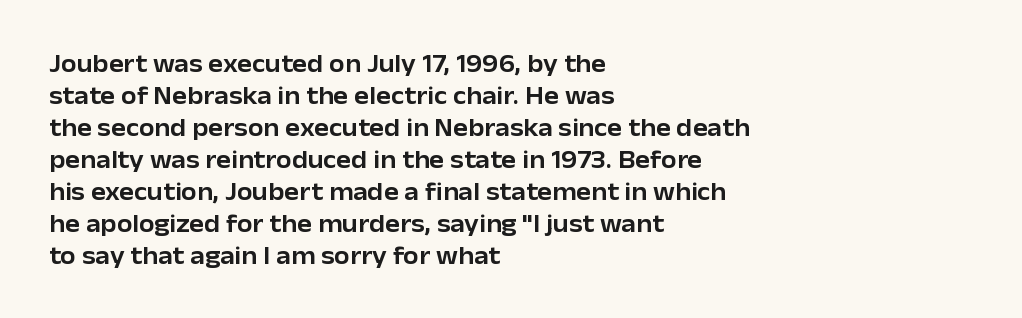
The image shows 25 px text type, upright; set left-aligned, normal line spacing (1.28x), normal letter spacing, not underlined.
